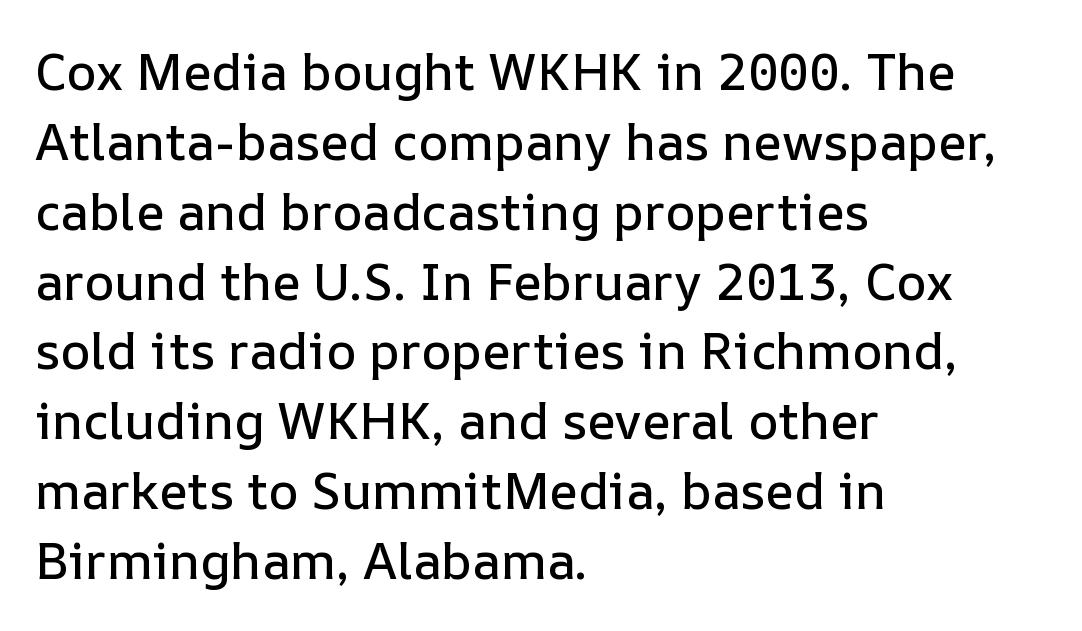
{"italic": "no", "width": "normal", "stroke_contrast": "low", "x_height": "medium", "monospaced": "no", "underline": "no", "align": "left", "line_spacing": "normal", "line_spacing_ratio": 1.37, "letter_spacing": "normal", "letter_spacing_em": 0.0, "glyph_px": 51}
